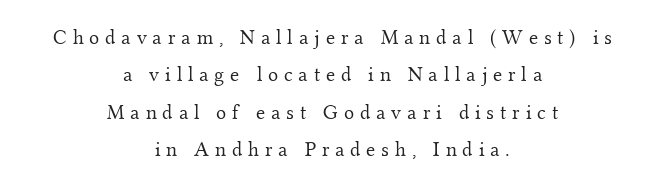
The image shows 21 px text type, upright; set centered, line spacing 1.78x, unusually wide letter spacing (+0.28 em), not underlined.
